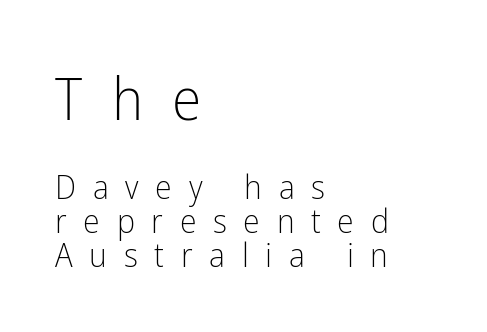
Nope, not italic — everything's standing straight. Caption: upper text group enlarged, lower text group reduced. No word sits above an underline. These lines are rendered in a variable-pitch font. Left-aligned paragraph, ragged on the right.
